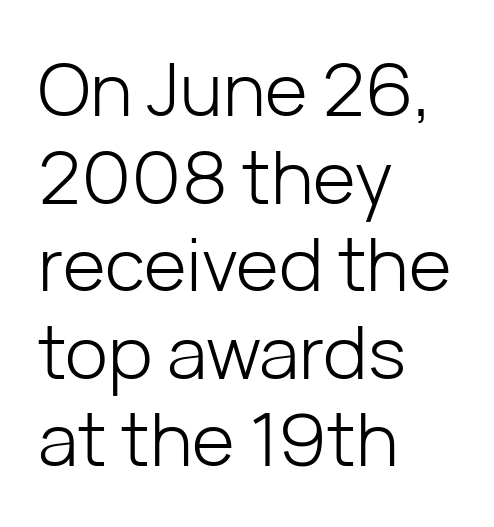
The image shows 73 px light sans-serif type, upright; set left-aligned, line spacing 1.2x, normal letter spacing, not underlined; low stroke contrast and a medium x-height.
